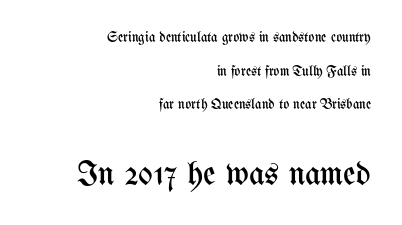
Is the type heavy? It reads as light-to-regular instead. How would I describe the line gaps? Wide and relaxed. Is the lower block the larger one? Yes — the lower block carries the bigger type. This rendering features lettering with no underline.
